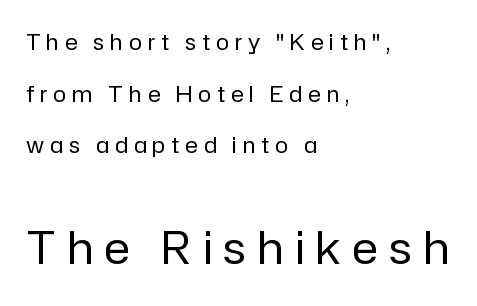
The image shows 44 px regular-weight sans-serif type, upright; set left-aligned, loose line spacing (2.35x), unusually wide letter spacing (+0.27 em), not underlined; the second (bottom) block is 2.0x larger; low stroke contrast and a medium x-height.
